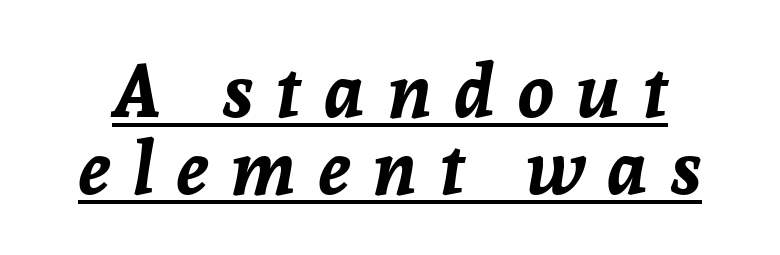
{"italic": "yes", "lean": "right", "slant_degrees": 8, "bold": "yes", "weight": "bold", "width": "normal", "stroke_contrast": "low", "x_height": "medium", "monospaced": "no", "underline": "yes", "line_spacing": "tight", "line_spacing_ratio": 1.04, "letter_spacing": "wide", "letter_spacing_em": 0.31, "glyph_px": 74}
